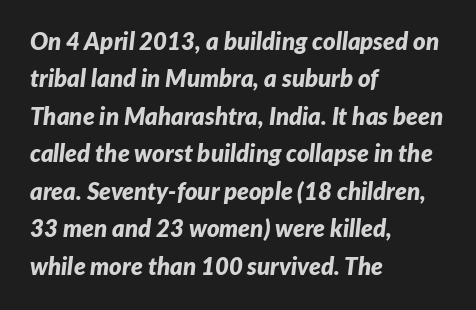
Q: Is the text bold? A: Yes.
Q: Is the text italic (slanted)? A: Yes, it leans right by about 7 degrees.
Q: Is the text underlined? A: No.
Q: How is the paragraph aligned? A: Left-aligned.
Q: Is the spacing between letters normal or unusually wide? A: Normal.
Q: Is the spacing between lines tight, normal or loose? A: Normal.
